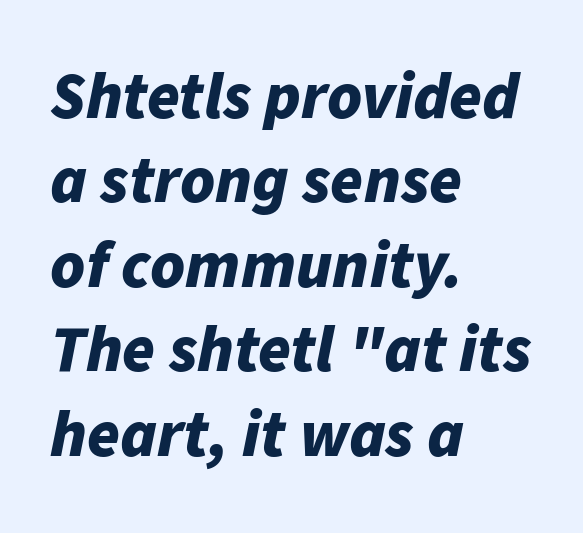
Q: Is the text bold? A: Yes.
Q: Is the text italic (slanted)? A: Yes, it leans right by about 11 degrees.
Q: Is the text underlined? A: No.
Q: How is the paragraph aligned? A: Left-aligned.
Q: Is the spacing between letters normal or unusually wide? A: Normal.
Q: Is the spacing between lines tight, normal or loose? A: Normal.
Q: Width (condensed, normal, or wide)? A: Normal.
Q: Stroke contrast? A: Low.
Q: x-height? A: Medium.
Q: Monospaced? A: No.
